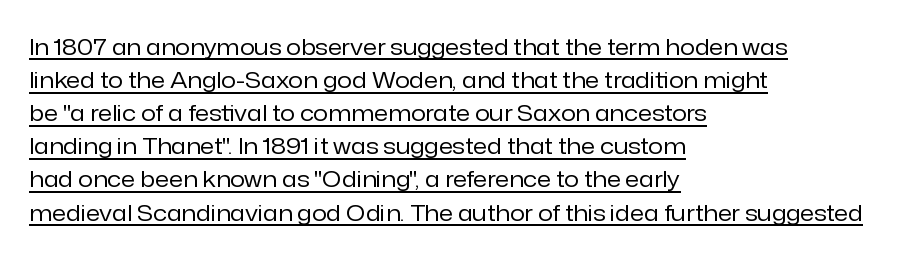
Stroke thickness stays within the range of a standard reading face or lighter. Honestly, the row spacing looks completely unremarkable. Somebody hit Ctrl+U on this one — the words are underlined. You can tell it's not italic because the verticals are truly vertical.
